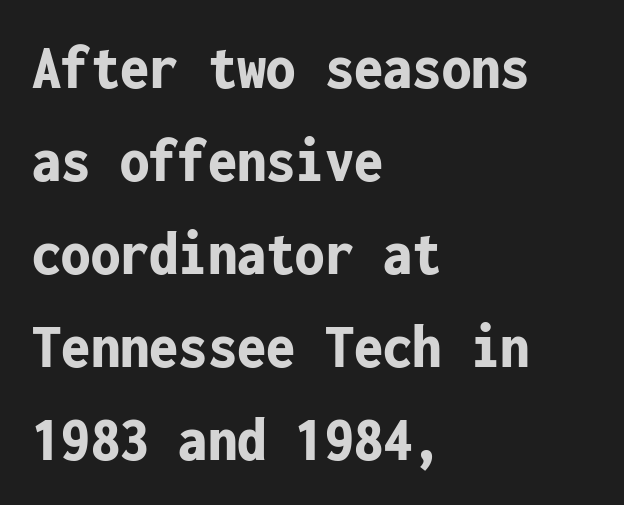
Does extra space separate the letters? No, they use regular spacing. The characters display no serif detailing; their extremities are plain. These lines are set flush left with a ragged right edge. The specimen omits any rule beneath the text block's lines.
